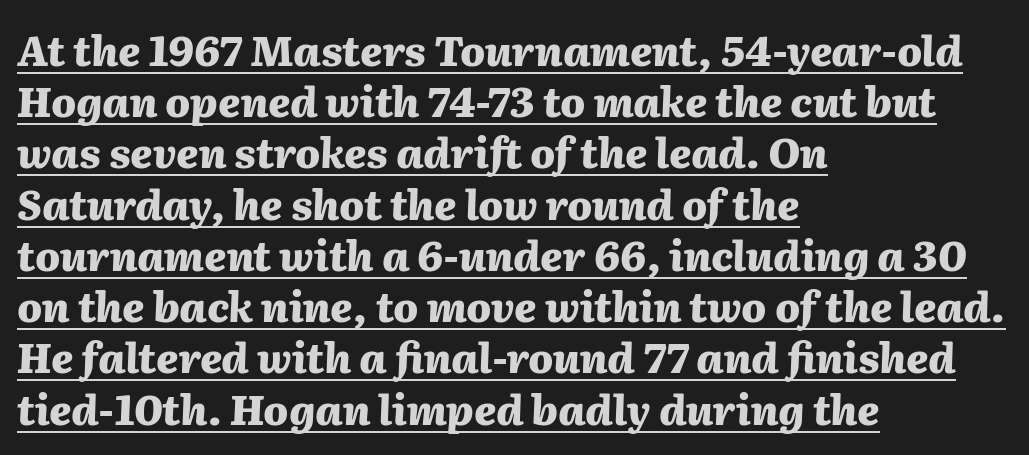
Q: Is the text bold? A: Yes.
Q: Is the text italic (slanted)? A: Yes, it leans right by about 2 degrees.
Q: Is the text underlined? A: Yes.
Q: How is the paragraph aligned? A: Left-aligned.
Q: Is the spacing between letters normal or unusually wide? A: Normal.
Q: Is the spacing between lines tight, normal or loose? A: Normal.
Q: Width (condensed, normal, or wide)? A: Normal.
Q: Stroke contrast? A: Medium.
Q: x-height? A: Medium.
Q: Monospaced? A: No.
